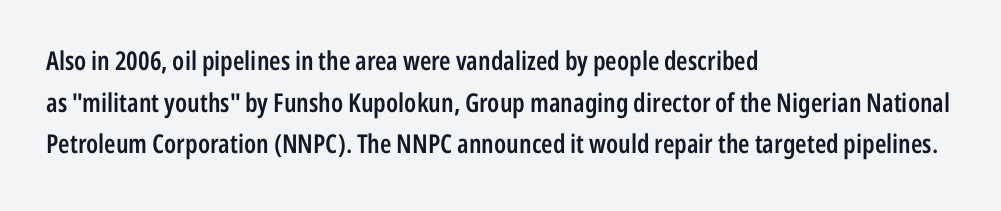
The space between consecutive lines is moderate. All the whitespace from short lines collects on the right. Is there any slant? The stems are plumb. The gaps between neighbouring characters are ordinary and unremarkable. Is the type bold? Partly — it's a semibold, heavier than regular but not fully bold.
